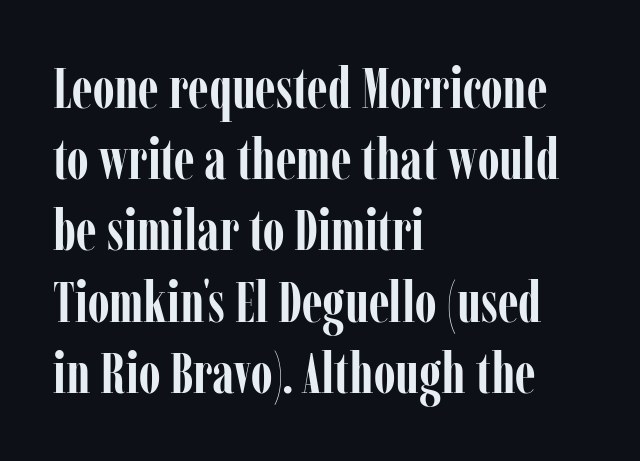
Spacing verdict: proportional, widths tailored to each character. Leading matches the norm, producing a regular column. The glyphs in this specimen are seriffed. The typography opts for an upright posture over an oblique one.
